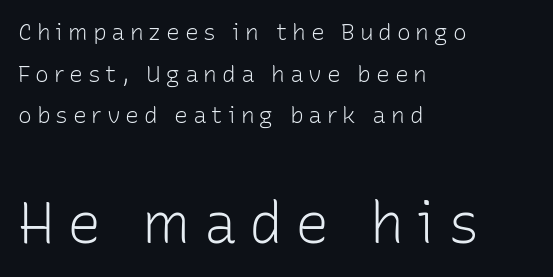
{"serif": "no", "italic": "no", "bold": "no", "weight": "light", "width": "normal", "stroke_contrast": "low", "x_height": "medium", "monospaced": "no", "underline": "no", "align": "left", "line_spacing_ratio": 1.81, "letter_spacing": "wide", "letter_spacing_em": 0.21, "larger_block": "second", "size_ratio": 2.48, "glyph_px": 57}
